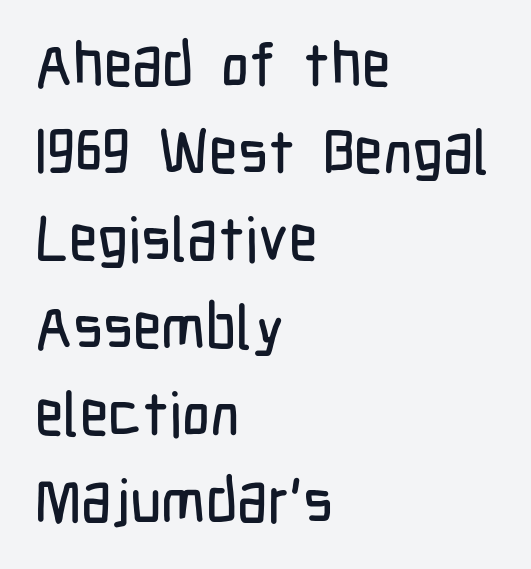
The image shows 61 px condensed sans-serif type, upright; set left-aligned, normal line spacing (1.43x), normal letter spacing, not underlined; low stroke contrast and a medium x-height.
